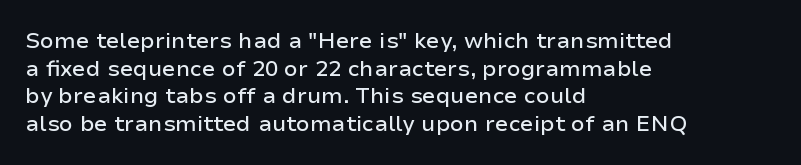
Q: Is the text italic (slanted)? A: No, it is upright.
Q: Is the text underlined? A: No.
Q: How is the paragraph aligned? A: Left-aligned.
Q: Is the spacing between letters normal or unusually wide? A: Normal.
Q: Is the spacing between lines tight, normal or loose? A: Normal.
